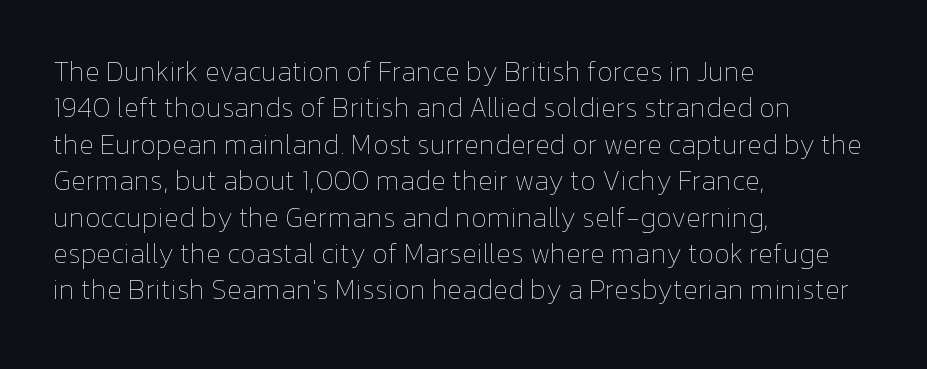
{"italic": "no", "bold": "no", "weight": "thin", "width": "normal", "stroke_contrast": "low", "x_height": "medium", "monospaced": "no", "underline": "no", "align": "left", "line_spacing": "normal", "line_spacing_ratio": 1.3, "letter_spacing": "normal", "letter_spacing_em": 0.0, "glyph_px": 28}
